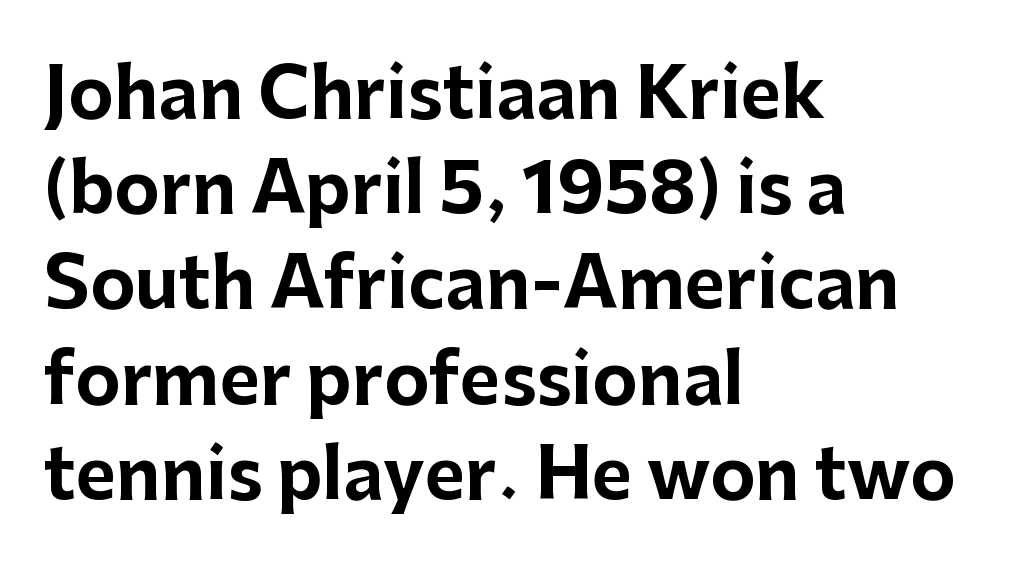
The image shows 69 px bold sans-serif type, upright; set left-aligned, normal line spacing (1.38x), normal letter spacing, not underlined; low stroke contrast and a medium x-height.
